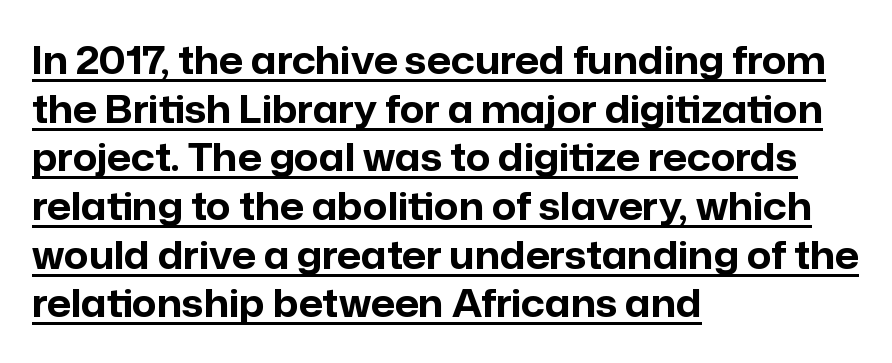
The image shows 38 px bold sans-serif type, upright; set left-aligned, normal line spacing (1.28x), normal letter spacing, underlined; low stroke contrast and a medium x-height.
